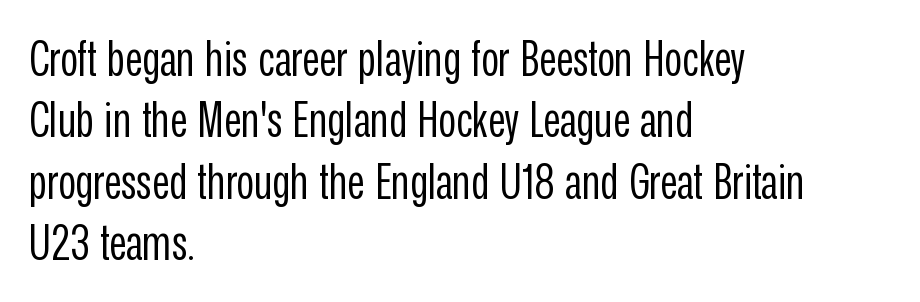
{"serif": "no", "italic": "no", "bold": "no", "weight": "regular", "width": "condensed", "stroke_contrast": "low", "x_height": "medium", "monospaced": "no", "underline": "no", "align": "left", "line_spacing": "normal", "line_spacing_ratio": 1.28, "letter_spacing": "normal", "letter_spacing_em": 0.0, "glyph_px": 48}
